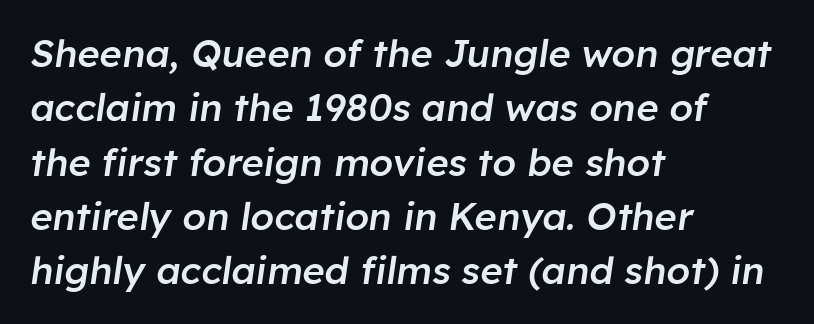
The image shows 38 px semibold type, italic (leaning right); set left-aligned, normal line spacing (1.43x), normal letter spacing, not underlined; low stroke contrast and a medium x-height.
